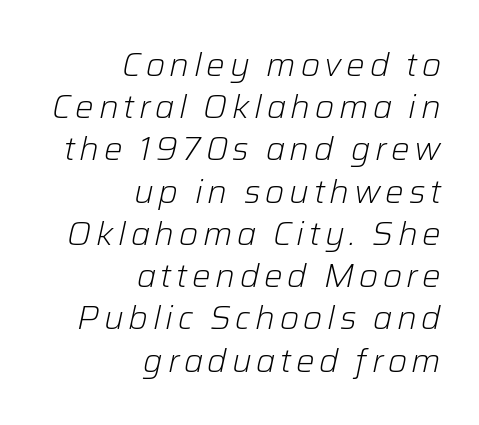
{"italic": "yes", "lean": "right", "slant_degrees": 12, "bold": "no", "weight": "light", "width": "normal", "stroke_contrast": "low", "x_height": "medium", "monospaced": "no", "underline": "no", "align": "right", "line_spacing": "normal", "line_spacing_ratio": 1.28, "glyph_px": 33}
